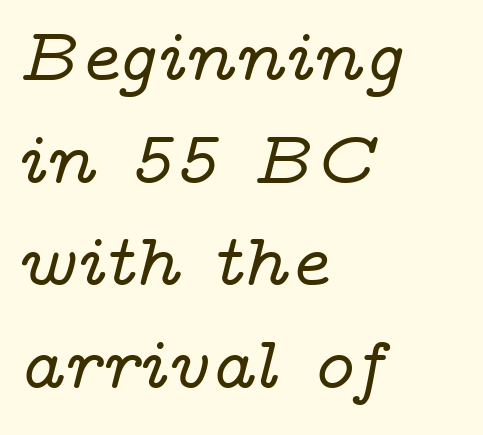
This block has exactly the height ordinary leading produces. A bare baseline throughout the passage. Serifs: yes, visible at the terminals of the letterforms. Observe the lean: these are italic letterforms. Leftover space on each line is placed entirely after the last word. Standard letterfit; no display-style spreading of the glyphs.
